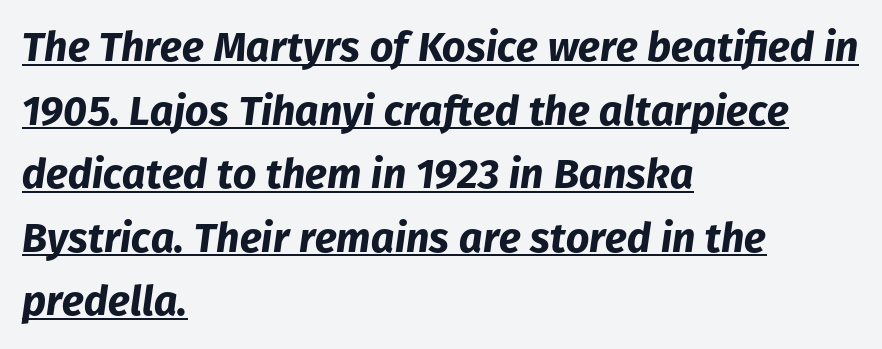
Each letter keeps its own natural width here, so spacing adapts to shape. Is there an underline? Yes — a line sits under the letters. These lines were composed using italics. A full-strength bold gives these letters their thick strokes. Letter spacing: default. Compared with a centered layout, this one pins lines to the left instead.
